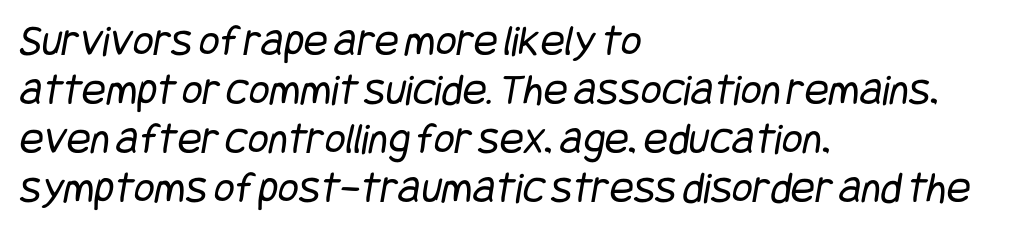
Q: Is the text bold? A: No.
Q: Is the typeface a serif or a sans-serif typeface? A: Sans-serif.
Q: Is the text underlined? A: No.
Q: How is the paragraph aligned? A: Left-aligned.
Q: Is the spacing between letters normal or unusually wide? A: Normal.
Q: Is the spacing between lines tight, normal or loose? A: Tight.
Q: Width (condensed, normal, or wide)? A: Condensed.
Q: Stroke contrast? A: Low.
Q: x-height? A: Large.
